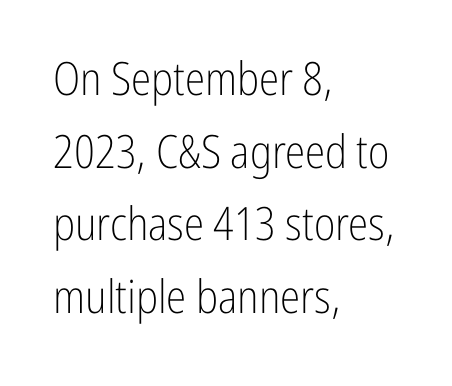
Q: Is the text bold? A: No.
Q: Is the text italic (slanted)? A: No, it is upright.
Q: Is the typeface a serif or a sans-serif typeface? A: Sans-serif.
Q: Is the text underlined? A: No.
Q: How is the paragraph aligned? A: Left-aligned.
Q: Is the spacing between letters normal or unusually wide? A: Normal.
Q: Is the spacing between lines tight, normal or loose? A: Normal.
Q: Width (condensed, normal, or wide)? A: Condensed.
Q: Stroke contrast? A: Low.
Q: x-height? A: Medium.
Q: Monospaced? A: No.
